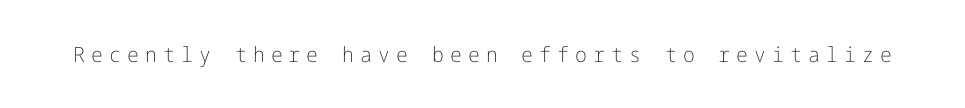
It's the straight-up-and-down kind of type. A typesetter would call this heavily tracked-out type. Heaviness? Minimal to ordinary, like unemphasized prose. Each row of text sits above clean, open space.
